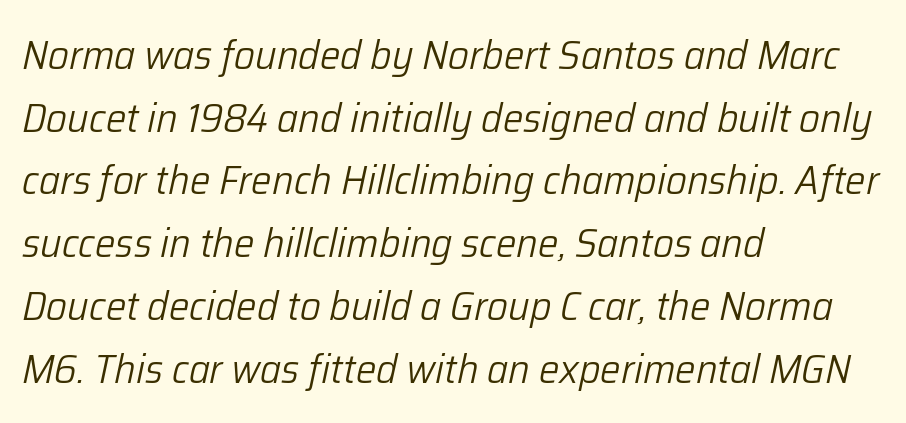
Q: Is the text bold? A: No.
Q: Is the text italic (slanted)? A: Yes, it leans right by about 12 degrees.
Q: Is the text underlined? A: No.
Q: How is the paragraph aligned? A: Left-aligned.
Q: Is the spacing between letters normal or unusually wide? A: Normal.
Q: Is the spacing between lines tight, normal or loose? A: Normal.
Q: Width (condensed, normal, or wide)? A: Normal.
Q: Stroke contrast? A: Low.
Q: x-height? A: Medium.
Q: Monospaced? A: No.
